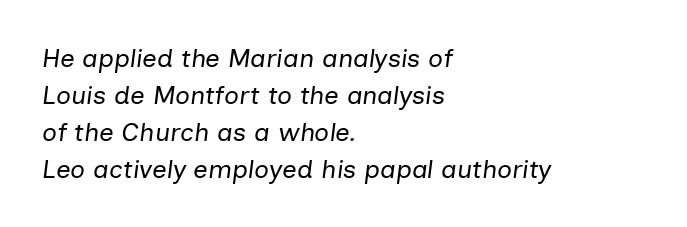
Q: Is the text bold? A: No.
Q: Is the text italic (slanted)? A: Yes, it leans right by about 7 degrees.
Q: Is the text underlined? A: No.
Q: How is the paragraph aligned? A: Left-aligned.
Q: Is the spacing between letters normal or unusually wide? A: Normal.
Q: Is the spacing between lines tight, normal or loose? A: Normal.
